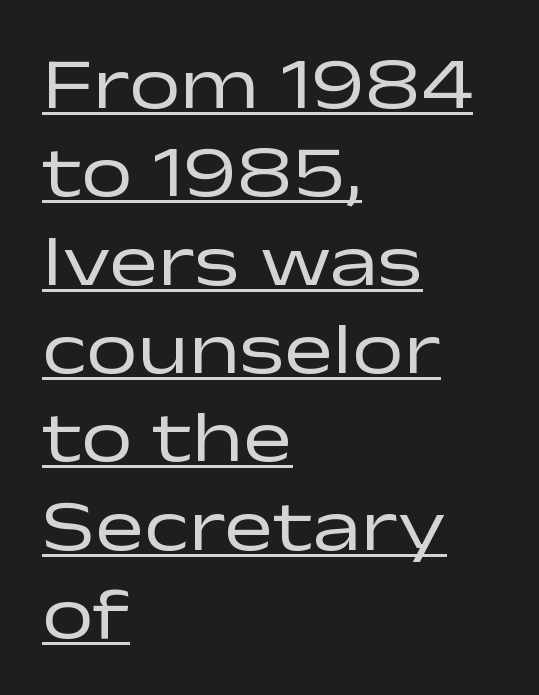
Q: Is the text bold? A: No.
Q: Is the text italic (slanted)? A: No, it is upright.
Q: Is the typeface a serif or a sans-serif typeface? A: Sans-serif.
Q: Is the text underlined? A: Yes.
Q: How is the paragraph aligned? A: Left-aligned.
Q: Is the spacing between letters normal or unusually wide? A: Normal.
Q: Width (condensed, normal, or wide)? A: Wide.
Q: Stroke contrast? A: Low.
Q: x-height? A: Medium.
Q: Monospaced? A: No.
